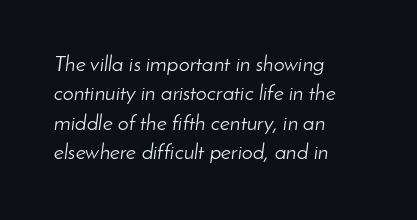
Compared with typical paragraphs, the rows here are spaced about the same. The space directly below the letters is spotless. On a weight scale, this lands at 450 or below. This sample uses plain, unmodified letter spacing. Every row of glyphs begins at an identical x-position on the left.
